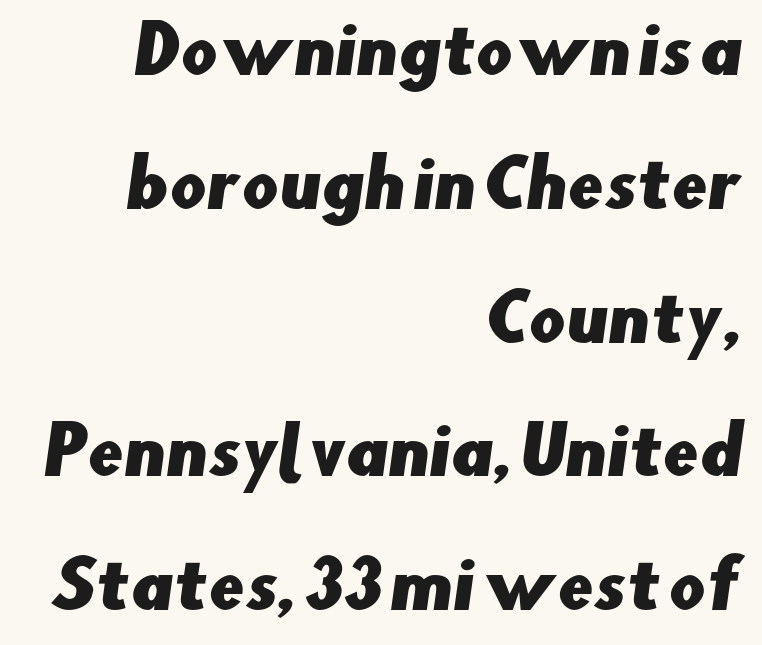
{"serif": "no", "width": "normal", "stroke_contrast": "low", "x_height": "small", "monospaced": "no", "underline": "no", "align": "right", "line_spacing": "loose", "line_spacing_ratio": 2.09, "letter_spacing": "normal", "letter_spacing_em": 0.0, "glyph_px": 64}
